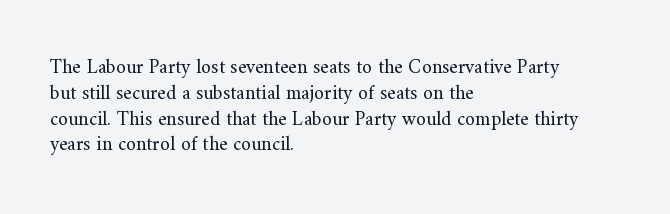
Interline gaps are of average width in this sample. Style check: upright. Tracking here is standard; glyphs follow each other at the usual distance. Stroke mass is kept to a normal reading level or below. Beneath every word, the page is bare. Leftover space on each line is placed entirely after the last word.
